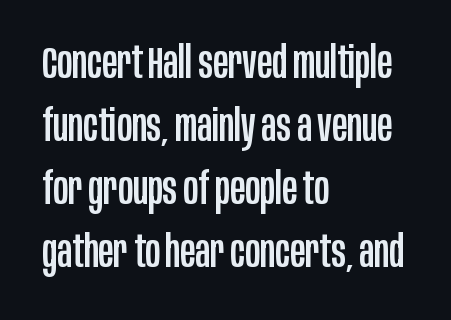
A classic flush-left, rag-right setting is used for this passage. The passage shown is typed in a proportional face where columns would drift. Compared with typical paragraphs, the rows here are spaced about the same. Serif or sans? Sans — the stroke terminals are bare.
